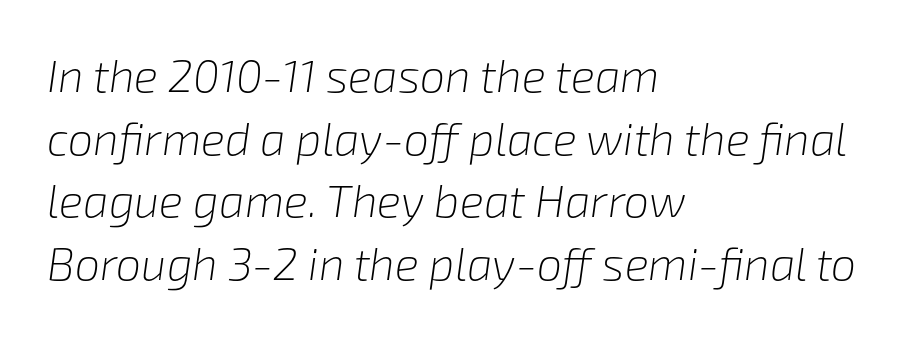
{"italic": "yes", "lean": "right", "slant_degrees": 8, "bold": "no", "weight": "light", "width": "normal", "stroke_contrast": "low", "x_height": "medium", "monospaced": "no", "underline": "no", "align": "left", "line_spacing": "normal", "line_spacing_ratio": 1.39, "letter_spacing": "normal", "letter_spacing_em": 0.0, "glyph_px": 45}
